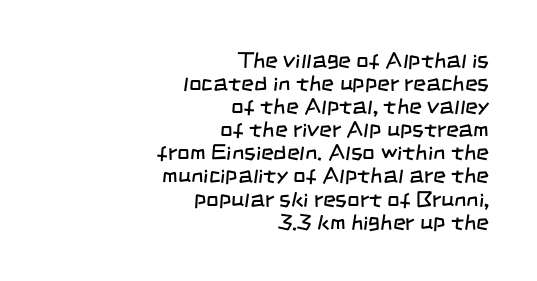
{"bold": "no", "underline": "no", "align": "right", "line_spacing": "tight", "line_spacing_ratio": 1.05, "letter_spacing": "normal", "letter_spacing_em": 0.0, "glyph_px": 22}
